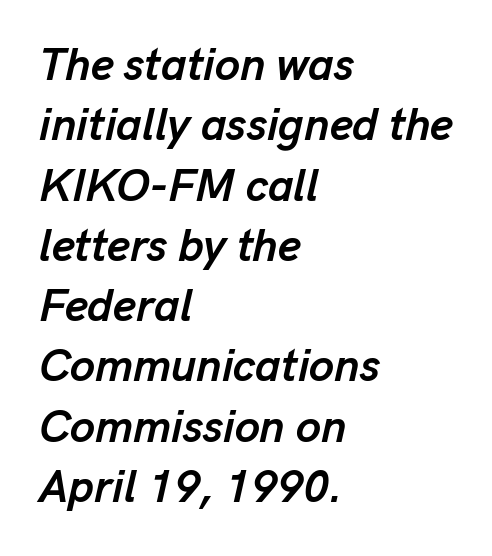
The image shows 45 px semibold type, italic (leaning right); set left-aligned, normal line spacing (1.34x), normal letter spacing, not underlined; low stroke contrast and a medium x-height.
